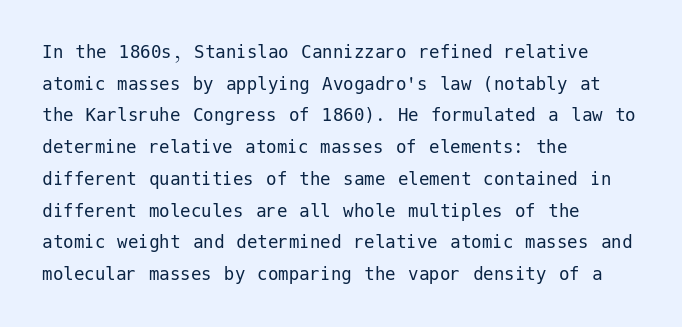
Style check: upright. Leftover space on each line is placed entirely after the last word. The rows are spaced the way most documents space them. The font is comparable to plain body text, perhaps lighter. Honestly, there is no underline to notice here at all. Nobody touched the tracking dial on this one.
